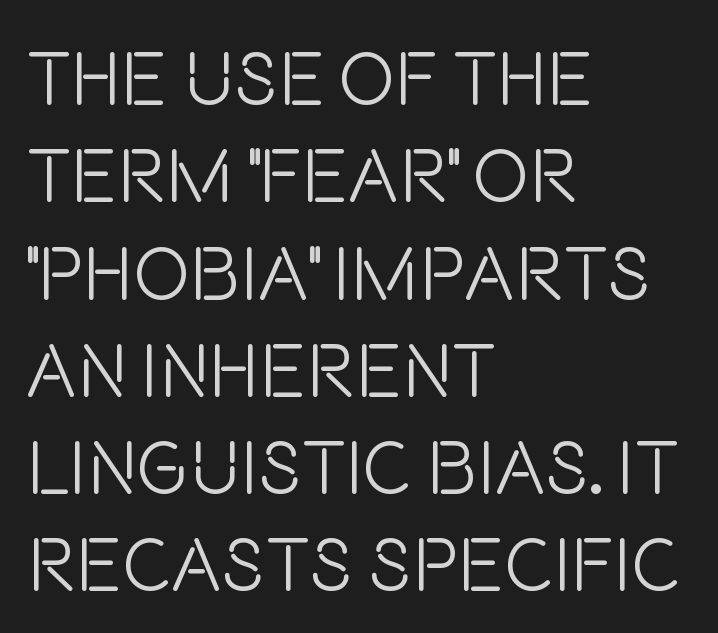
{"serif": "no", "italic": "no", "bold": "no", "weight": "light", "width": "condensed", "stroke_contrast": "low", "x_height": "large", "monospaced": "no", "underline": "no", "align": "left", "line_spacing": "normal", "line_spacing_ratio": 1.28, "letter_spacing": "normal", "letter_spacing_em": 0.0, "glyph_px": 76}
